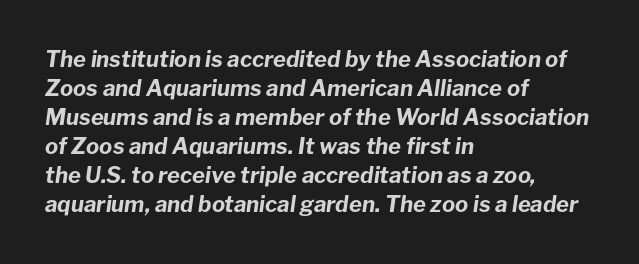
{"italic": "yes", "lean": "right", "slant_degrees": 8, "bold": "yes", "underline": "no", "align": "left", "line_spacing": "normal", "line_spacing_ratio": 1.32, "letter_spacing": "normal", "letter_spacing_em": 0.0, "glyph_px": 22}
